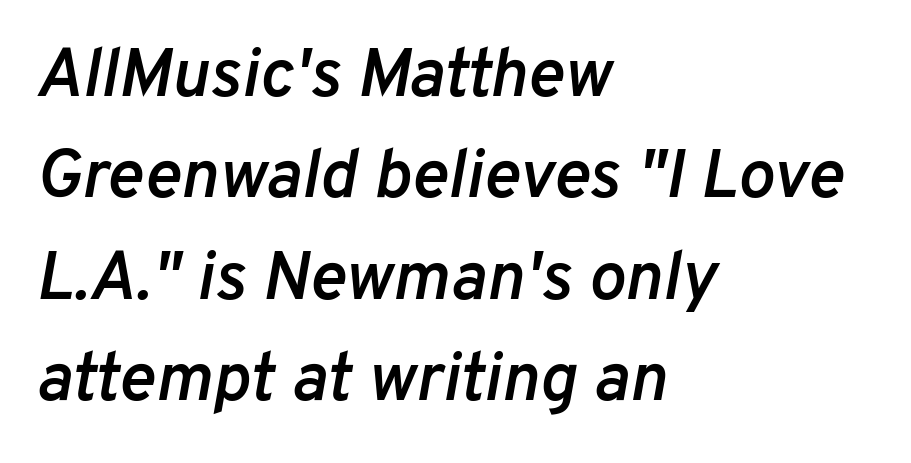
Q: Is the text bold? A: Semi-bold.
Q: Is the text italic (slanted)? A: Yes, it leans right by about 10 degrees.
Q: Is the text underlined? A: No.
Q: How is the paragraph aligned? A: Left-aligned.
Q: Is the spacing between letters normal or unusually wide? A: Normal.
Q: Is the spacing between lines tight, normal or loose? A: Normal.
Q: Width (condensed, normal, or wide)? A: Normal.
Q: Stroke contrast? A: Low.
Q: x-height? A: Medium.
Q: Monospaced? A: No.
